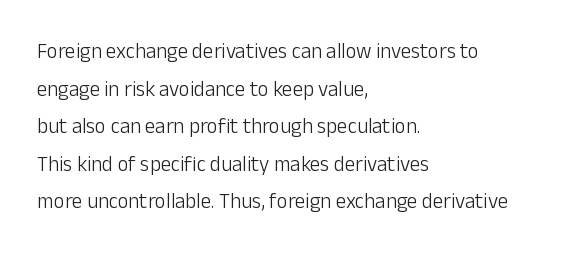
Q: Is the text bold? A: No.
Q: Is the text italic (slanted)? A: No, it is upright.
Q: Is the text underlined? A: No.
Q: How is the paragraph aligned? A: Left-aligned.
Q: Is the spacing between letters normal or unusually wide? A: Normal.
